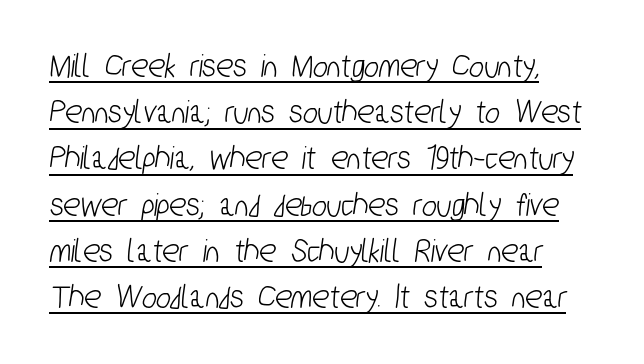
{"serif": "no", "width": "condensed", "stroke_contrast": "low", "x_height": "medium", "monospaced": "no", "underline": "yes", "align": "left", "line_spacing": "normal", "line_spacing_ratio": 1.32, "letter_spacing": "normal", "letter_spacing_em": 0.0, "glyph_px": 35}
